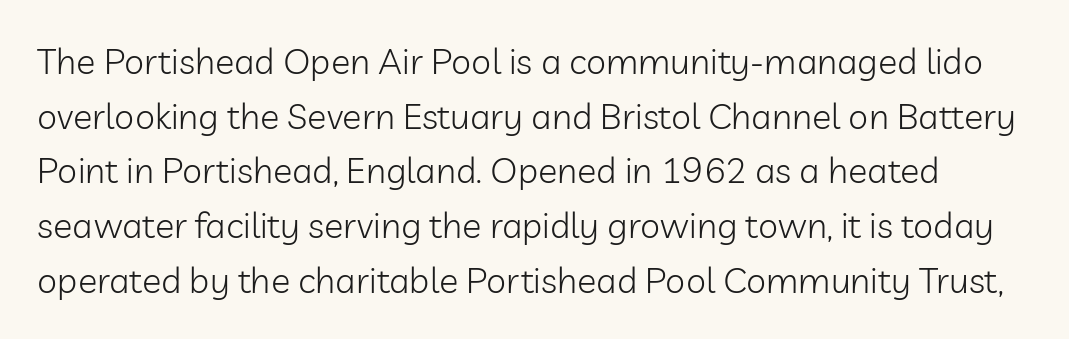
{"serif": "no", "italic": "no", "bold": "no", "weight": "light", "width": "normal", "stroke_contrast": "low", "x_height": "medium", "monospaced": "no", "underline": "no", "line_spacing": "normal", "line_spacing_ratio": 1.52, "letter_spacing": "normal", "letter_spacing_em": 0.0, "glyph_px": 36}
